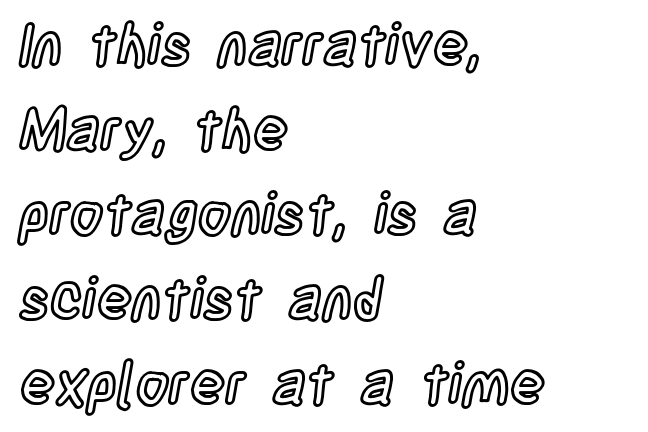
{"width": "condensed", "x_height": "large", "monospaced": "no", "underline": "no", "align": "left", "line_spacing": "normal", "line_spacing_ratio": 1.46, "letter_spacing": "normal", "letter_spacing_em": 0.0, "glyph_px": 58}
